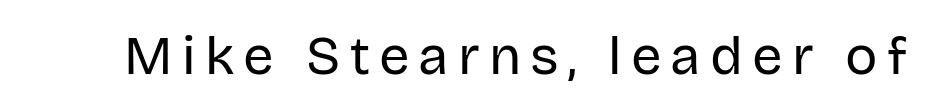
The words here are not underlined. The font is comparable to plain body text, perhaps lighter. Nope, not italic — everything's standing straight. Looks like regular typesetting: each glyph gets only the width it needs. The letters carry no serifs — their stems end cleanly without finishing strokes.
